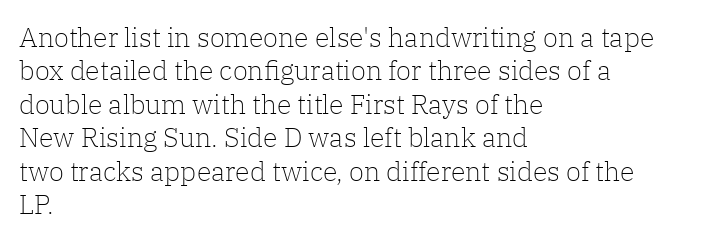
Q: Is the text bold? A: No.
Q: Is the text italic (slanted)? A: No, it is upright.
Q: Is the text underlined? A: No.
Q: How is the paragraph aligned? A: Left-aligned.
Q: Is the spacing between letters normal or unusually wide? A: Normal.
